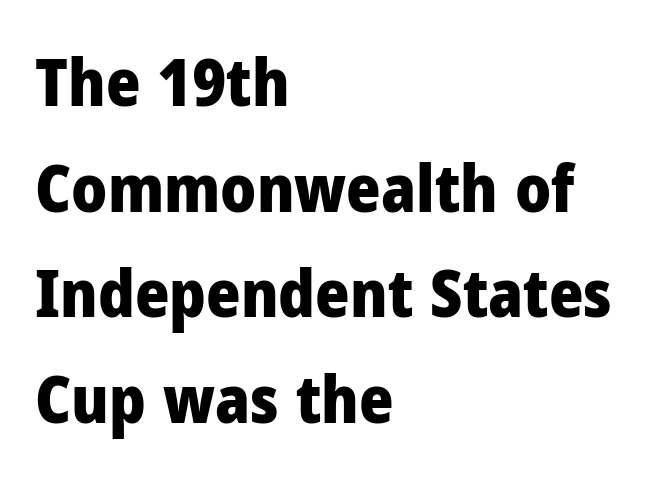
{"serif": "no", "italic": "no", "bold": "yes", "weight": "heavy", "width": "normal", "stroke_contrast": "low", "x_height": "medium", "monospaced": "no", "underline": "no", "align": "left", "line_spacing": "normal", "line_spacing_ratio": 1.6, "letter_spacing": "normal", "letter_spacing_em": 0.0, "glyph_px": 66}
